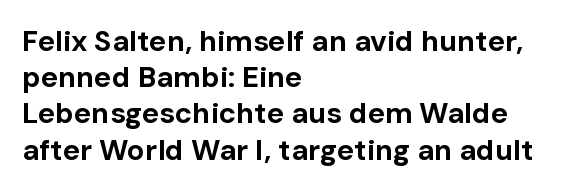
Line beginnings align vertically; line endings do not. A clean baseline with only descenders dipping below it. I'd describe the lettering as bold — thick and assertive. Observe the ordinary spacing: letters are neighbours, not strangers. Is this a sans? Yes — the strokes have no serifs.
